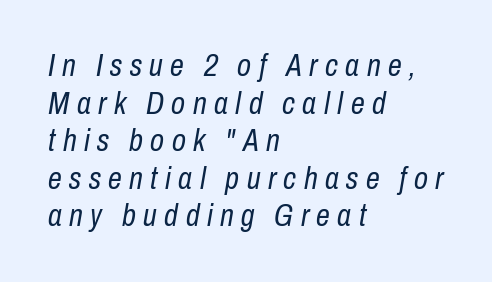
Compared with ordinary roman type, these characters are visibly tilted. The words here are not underlined. These lines stack with their left ends in a neat column. Character widths vary here, with narrow letters taking less room than wide ones. Honestly, the letter spacing is so wide it's the main thing you notice. Vertical stems look standard width or narrower in stroke.
